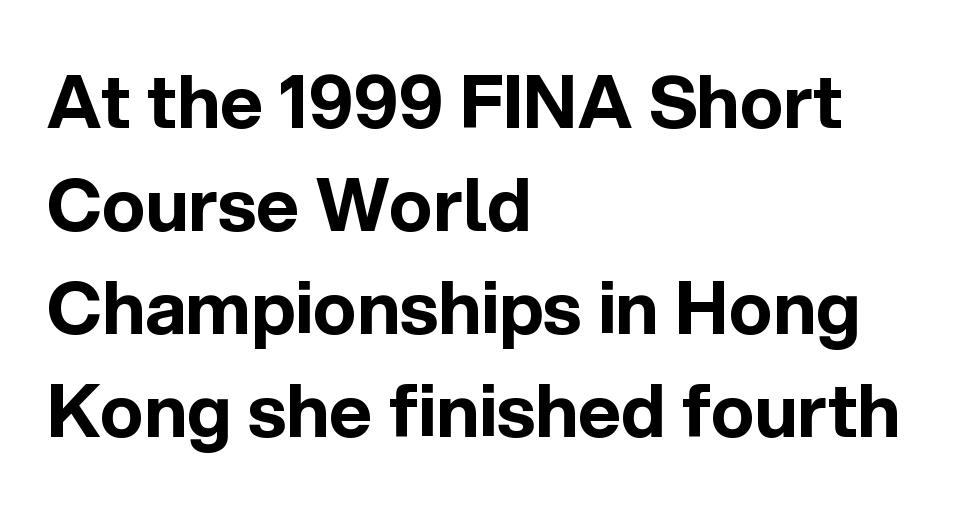
Honestly, there is no underline to notice here at all. Does the type have serifs? No, each stem ends abruptly. The lettering stays uniformly vertical, giving the passage a roman look. Successive baselines arrive at the customary interval. These lines are rendered in a variable-pitch font.
